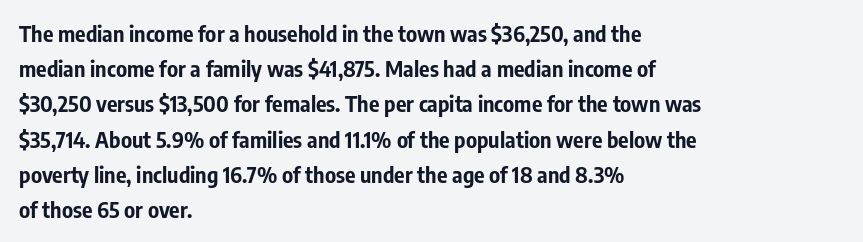
The image shows 22 px bold type, upright; set left-aligned, normal line spacing (1.6x), normal letter spacing, not underlined.
